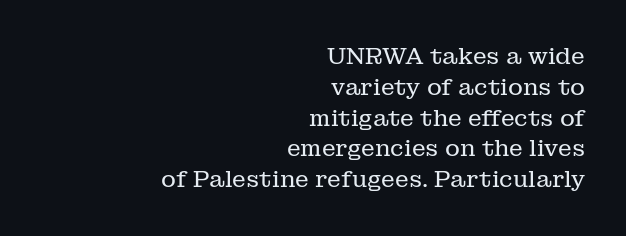
Q: Is the text bold? A: No.
Q: Is the text italic (slanted)? A: No, it is upright.
Q: Is the text underlined? A: No.
Q: How is the paragraph aligned? A: Right-aligned.
Q: Is the spacing between letters normal or unusually wide? A: Normal.
Q: Is the spacing between lines tight, normal or loose? A: Normal.
